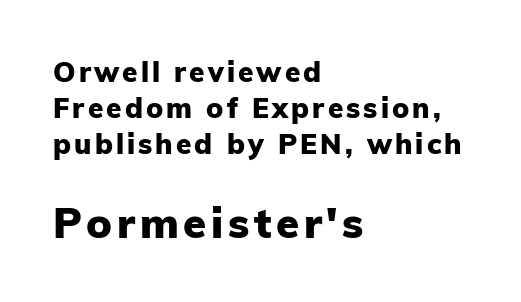
{"serif": "no", "italic": "no", "bold": "yes", "weight": "heavy", "width": "normal", "stroke_contrast": "low", "x_height": "medium", "monospaced": "no", "underline": "no", "align": "left", "line_spacing": "normal", "line_spacing_ratio": 1.29, "larger_block": "second", "size_ratio": 1.5, "glyph_px": 42}
